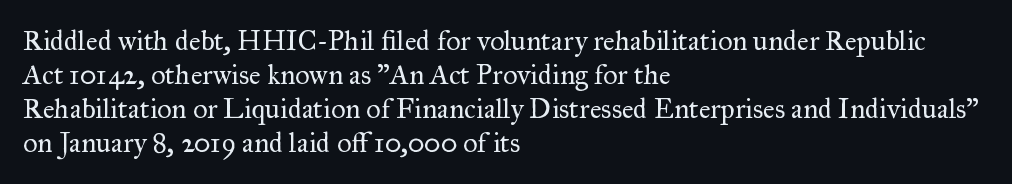
The passage is arranged the way most books set body copy — flush left. These lines are composed in type with serifs. The letterforms sit shoulder to shoulder at normal distance. Bold? No — there's no thickening of the strokes.
